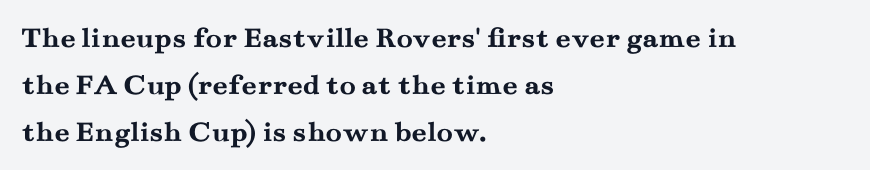
The image shows 30 px semibold, wide serif type, upright; set left-aligned, normal line spacing (1.56x), normal letter spacing, not underlined; medium stroke contrast and a small x-height.
